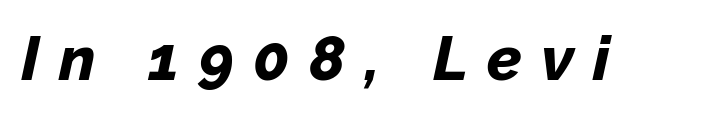
{"italic": "yes", "lean": "right", "slant_degrees": 12, "bold": "yes", "weight": "bold", "width": "normal", "stroke_contrast": "low", "x_height": "medium", "monospaced": "no", "underline": "no", "letter_spacing": "wide", "letter_spacing_em": 0.31, "glyph_px": 62}
